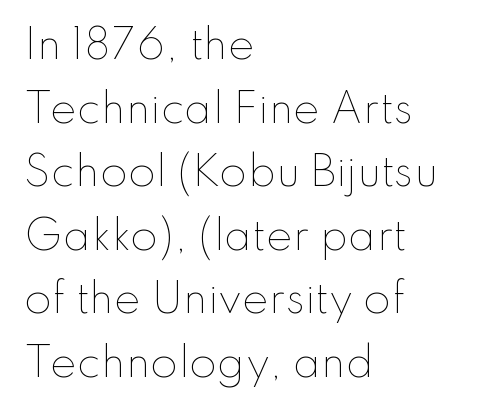
The image shows 40 px thin type, upright; set left-aligned, normal line spacing (1.59x), normal letter spacing, not underlined; low stroke contrast and a small x-height.
